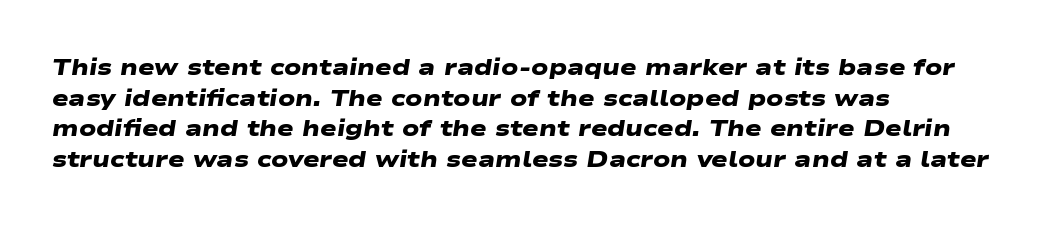
Q: Is the text bold? A: Yes.
Q: Is the text underlined? A: No.
Q: How is the paragraph aligned? A: Left-aligned.
Q: Is the spacing between letters normal or unusually wide? A: Normal.
Q: Is the spacing between lines tight, normal or loose? A: Normal.
